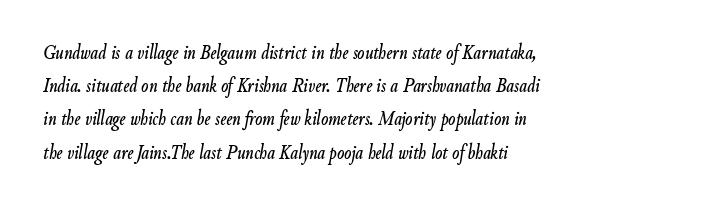
{"italic": "yes", "lean": "right", "slant_degrees": 9, "underline": "no", "align": "left", "line_spacing": "normal", "line_spacing_ratio": 1.58, "letter_spacing": "normal", "letter_spacing_em": 0.0, "glyph_px": 21}
